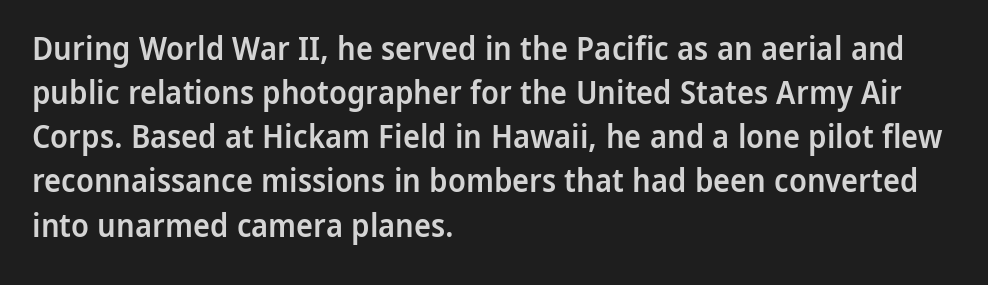
Q: Is the text bold? A: Semi-bold.
Q: Is the text italic (slanted)? A: No, it is upright.
Q: Is the typeface a serif or a sans-serif typeface? A: Sans-serif.
Q: Is the text underlined? A: No.
Q: How is the paragraph aligned? A: Left-aligned.
Q: Is the spacing between letters normal or unusually wide? A: Normal.
Q: Is the spacing between lines tight, normal or loose? A: Normal.
Q: Width (condensed, normal, or wide)? A: Normal.
Q: Stroke contrast? A: Low.
Q: x-height? A: Medium.
Q: Monospaced? A: No.
